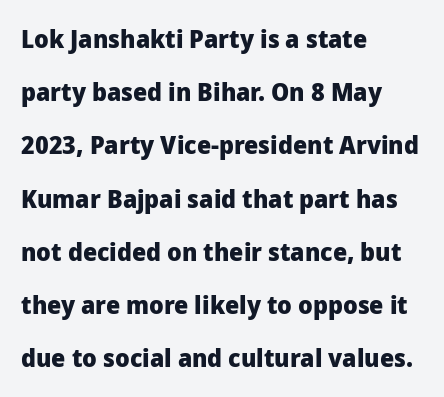
The line-height multiplier appears high, well above default. The paragraph shown leans on its left margin. Each row of text sits above clean, open space. As a designer I'd log this as weight 700, bold. Look at the tracking — it's just the regular setting, nothing added. No italicization has been applied; the sample stays upright.
